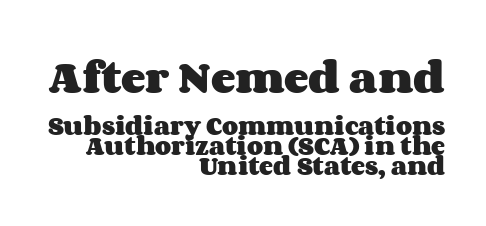
Q: Is the text bold? A: Yes.
Q: Is the text italic (slanted)? A: No, it is upright.
Q: Is the text underlined? A: No.
Q: How is the paragraph aligned? A: Right-aligned.
Q: Is the spacing between letters normal or unusually wide? A: Normal.
Q: Is the spacing between lines tight, normal or loose? A: Tight.
Q: Which block of text is set in a larger size, the first (top) or the second (bottom)? A: The first (top) one.
Q: Width (condensed, normal, or wide)? A: Wide.
Q: Stroke contrast? A: Medium.
Q: x-height? A: Large.
Q: Monospaced? A: No.
